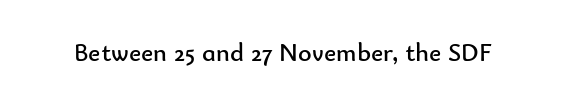
{"italic": "no", "bold": "no", "underline": "no", "letter_spacing": "normal", "letter_spacing_em": 0.0, "glyph_px": 26}
